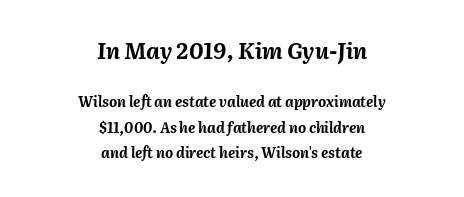
The letters are bold, with thick, heavy strokes. Is the letter spacing exaggerated? No — it looks like the ordinary default. Notice how the passage keeps no hard edge, just a central spine. Has an underline been added? It has not.
